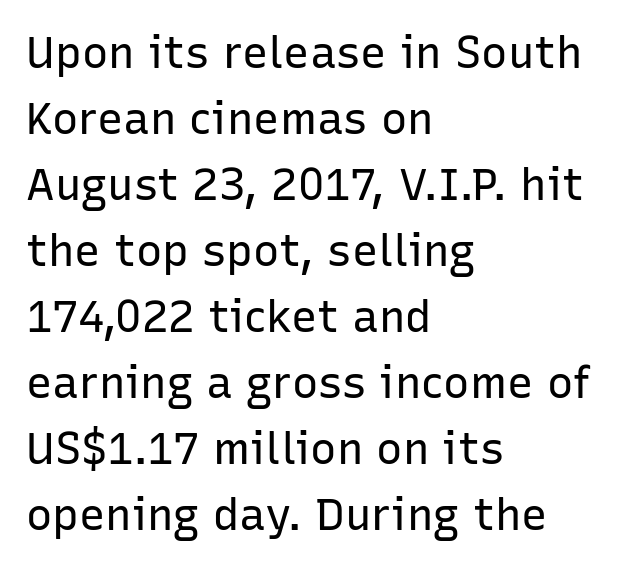
This is sans-serif lettering, the kind often seen on screens and signage. Notice how the stems are strictly vertical — no italics here. The lines in this sample share a left origin and differ only in where they stop. Stroke thickness stays within the range of a standard reading face or lighter.
